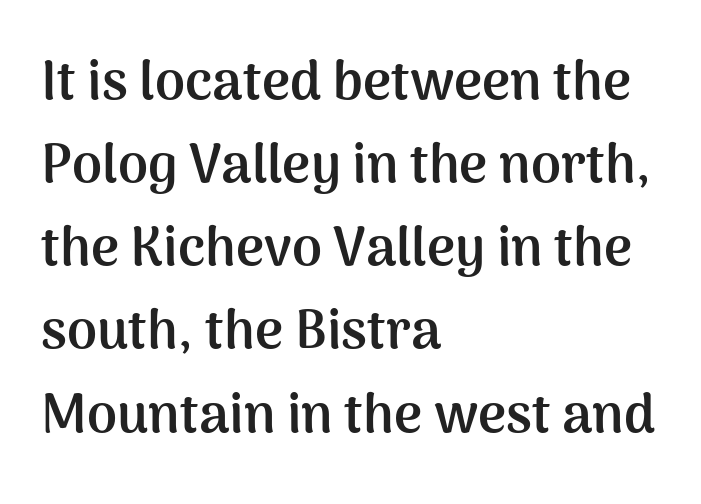
In terms of posture, this sample is upright. Glyph-to-glyph distance matches everyday printed text. In terms of weight, the rendering is a true, heavy bold. This sample is left-justified, so line endings fall wherever the words run out. Proportional: the letters do not fall into vertical columns. The typeface chosen for these lines omits serifs.
